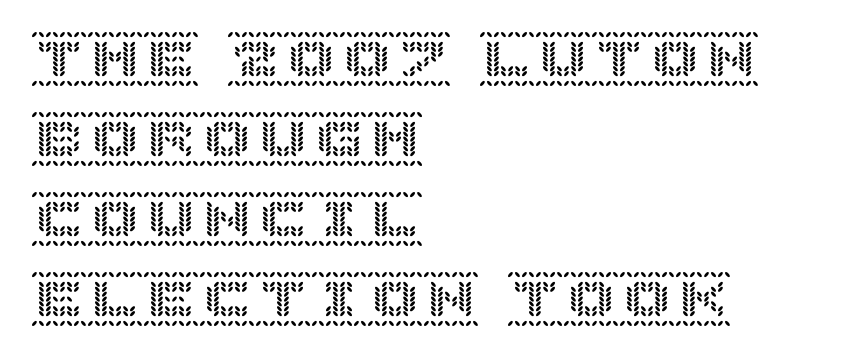
Q: Is the text italic (slanted)? A: No, it is upright.
Q: Is the text underlined? A: No.
Q: How is the paragraph aligned? A: Left-aligned.
Q: Is the spacing between letters normal or unusually wide? A: Normal.
Q: Is the spacing between lines tight, normal or loose? A: Normal.
Q: Width (condensed, normal, or wide)? A: Normal.
Q: x-height? A: Large.
